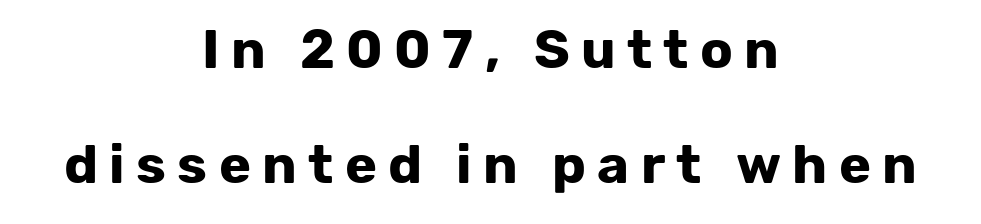
Q: Is the text bold? A: Yes.
Q: Is the text italic (slanted)? A: No, it is upright.
Q: Is the typeface a serif or a sans-serif typeface? A: Sans-serif.
Q: Is the text underlined? A: No.
Q: How is the paragraph aligned? A: Centered.
Q: Is the spacing between letters normal or unusually wide? A: Unusually wide.
Q: Is the spacing between lines tight, normal or loose? A: Loose.
Q: Width (condensed, normal, or wide)? A: Normal.
Q: Stroke contrast? A: Low.
Q: x-height? A: Medium.
Q: Monospaced? A: No.
